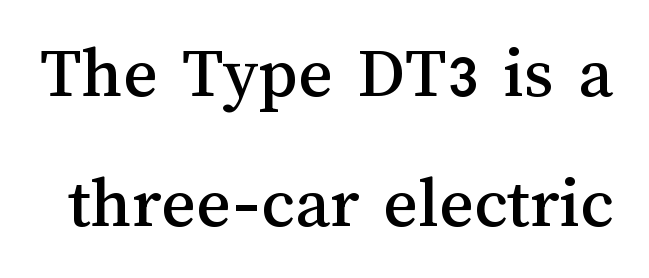
Rendered with straight, roman letterforms. Each letter keeps its own natural width here, so spacing adapts to shape. The rendering keeps characters at their native spacing. Any mark beneath the type? The region is blank.
